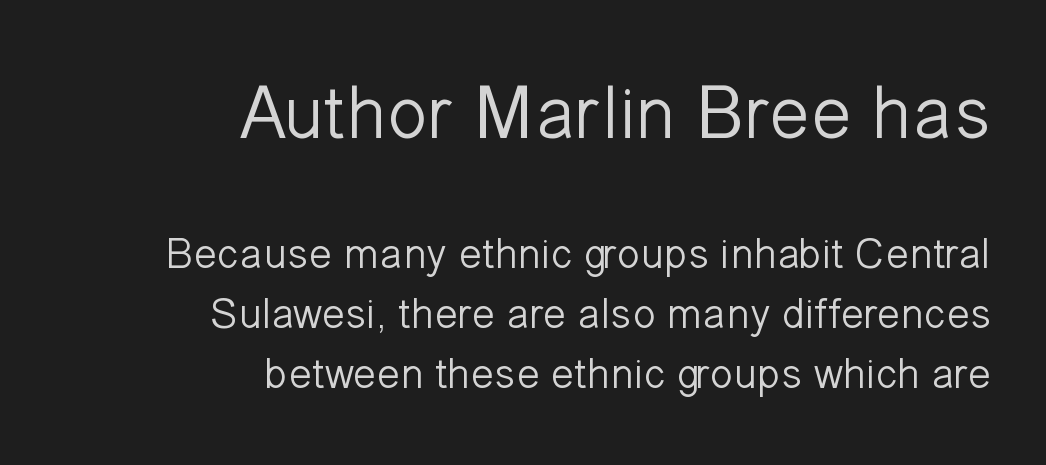
This sample has the flowing, uneven cadence of proportional lettering. The face used here is rendered with its standard letterfit. Letterform terminals end flat and unadorned throughout the passage. Note: larger setting up top, smaller setting below. No heavy texture on the line: the type isn't bold.
